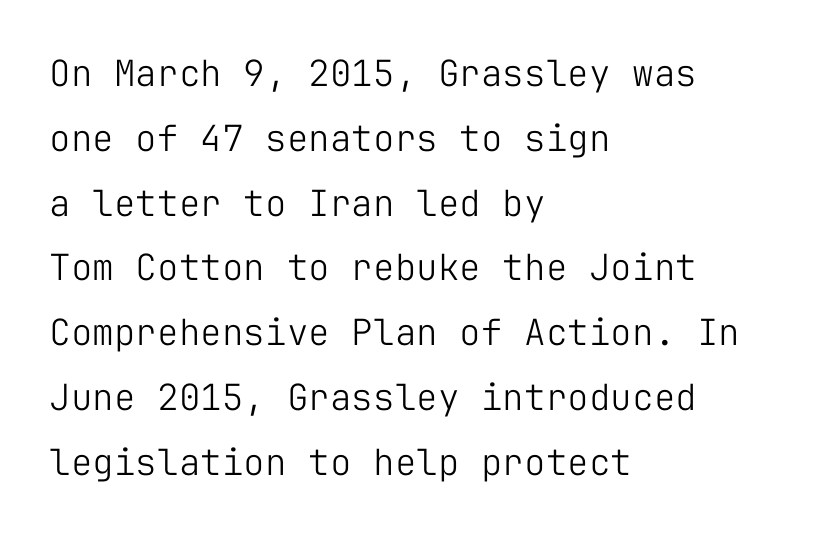
{"serif": "no", "italic": "no", "bold": "no", "weight": "light", "width": "normal", "stroke_contrast": "low", "x_height": "medium", "monospaced": "yes", "underline": "no", "align": "left", "line_spacing_ratio": 1.8, "letter_spacing": "normal", "letter_spacing_em": 0.0, "glyph_px": 36}
